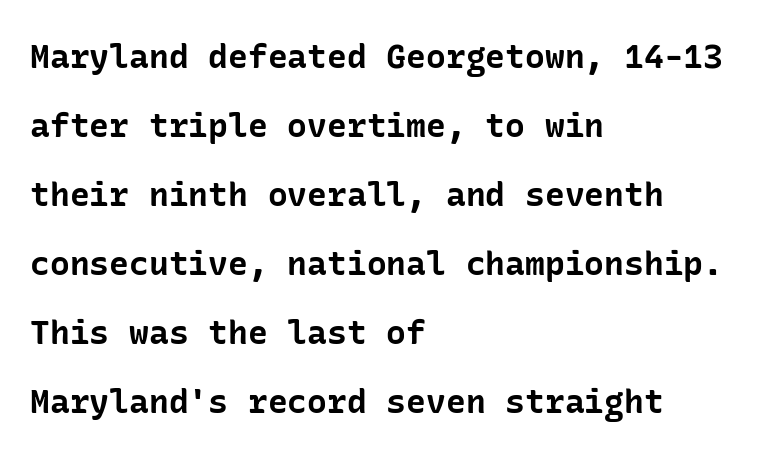
The image shows 33 px bold sans-serif type, upright; set left-aligned, loose line spacing (2.09x), normal letter spacing, not underlined; low stroke contrast and a medium x-height.
